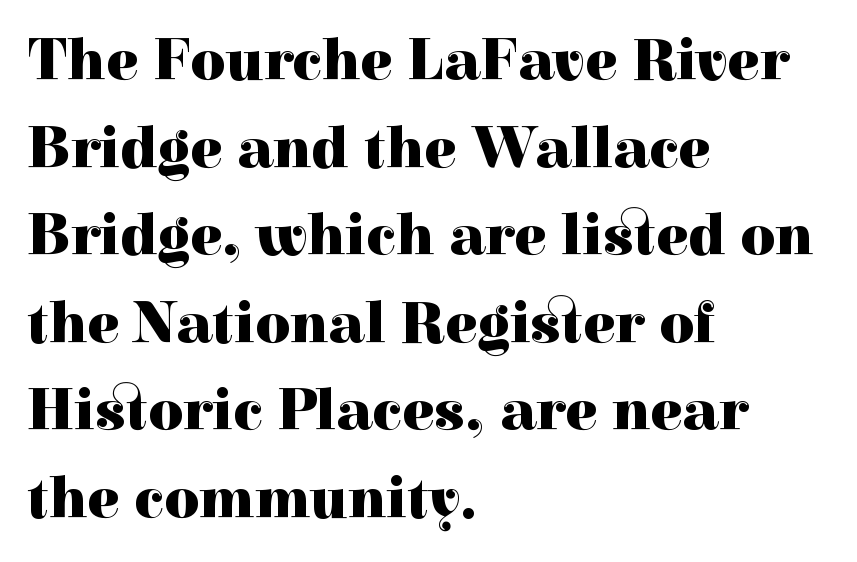
Q: Is the text bold? A: Yes.
Q: Is the text italic (slanted)? A: No, it is upright.
Q: Is the typeface a serif or a sans-serif typeface? A: Serif.
Q: Is the text underlined? A: No.
Q: How is the paragraph aligned? A: Left-aligned.
Q: Is the spacing between letters normal or unusually wide? A: Normal.
Q: Is the spacing between lines tight, normal or loose? A: Normal.
Q: Width (condensed, normal, or wide)? A: Normal.
Q: x-height? A: Medium.
Q: Monospaced? A: No.
